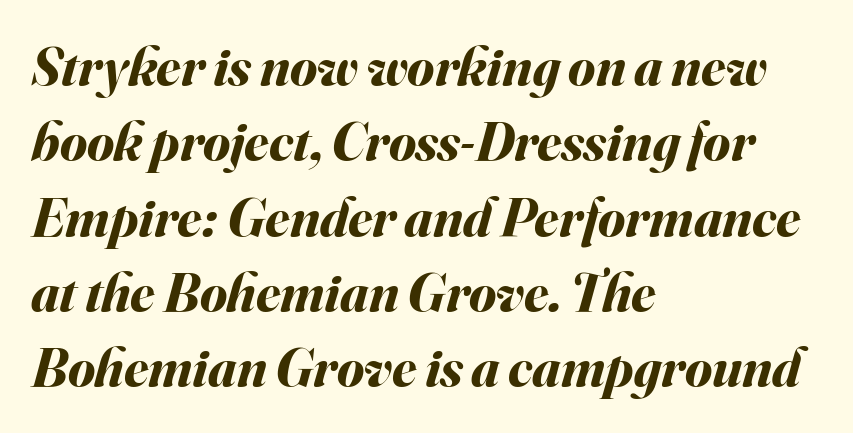
Reading down the column, the eye jumps a familiar distance to each next line. Standard letterfit; no display-style spreading of the glyphs. You'd pick this weight for a headline — it's a proper bold. You could not count columns in this text — the font is proportionally spaced. Leftover space on each line is placed entirely after the last word. This rendering features lettering with no underline.
